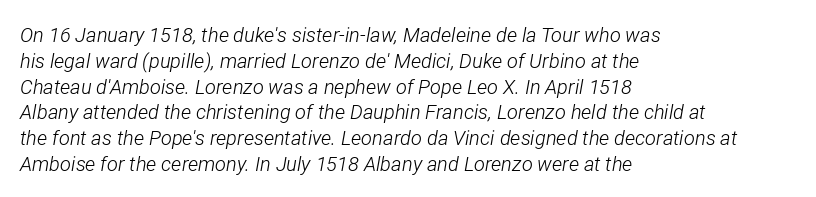
Posture: slanted. Letter spacing: default. Is the stroke heavy? The answer is a plain regular-or-lighter. The rag falls on the right side of this text block. Has an underline been added? It has not.
